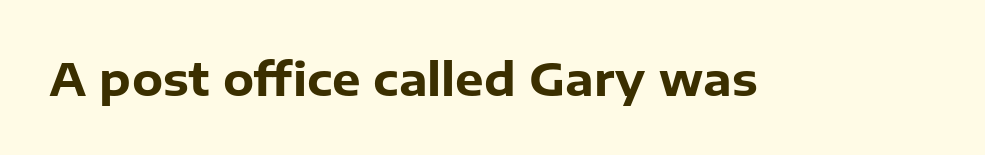
The image shows 45 px heavy sans-serif type, upright; set normal letter spacing, not underlined; low stroke contrast and a medium x-height.
